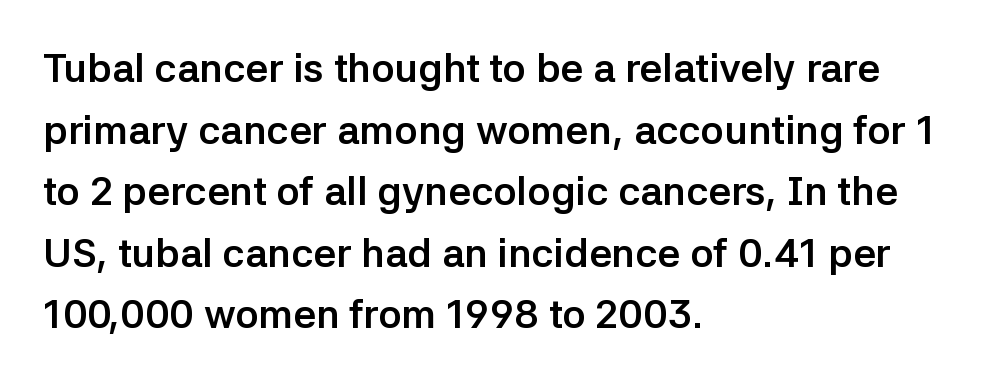
The image shows 40 px semibold sans-serif type, upright; set left-aligned, normal line spacing (1.54x), normal letter spacing, not underlined; low stroke contrast and a medium x-height.
